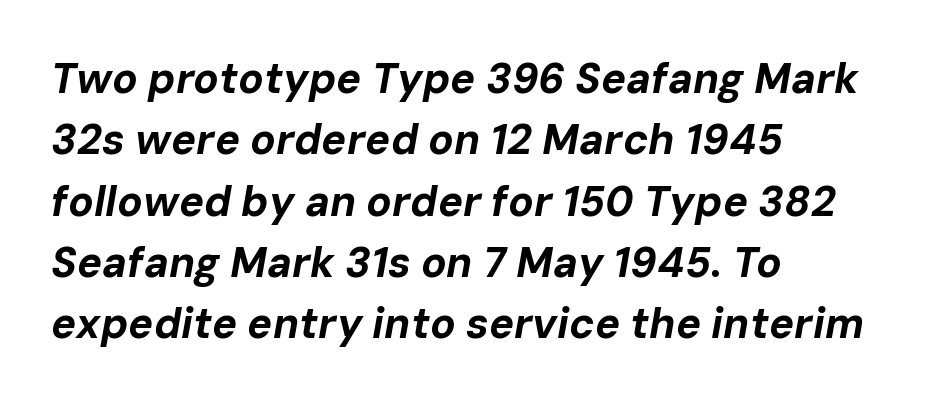
{"italic": "yes", "lean": "right", "slant_degrees": 10, "bold": "yes", "weight": "bold", "width": "normal", "stroke_contrast": "low", "x_height": "medium", "monospaced": "no", "underline": "no", "align": "left", "line_spacing": "normal", "line_spacing_ratio": 1.46, "letter_spacing": "normal", "letter_spacing_em": 0.0, "glyph_px": 42}
